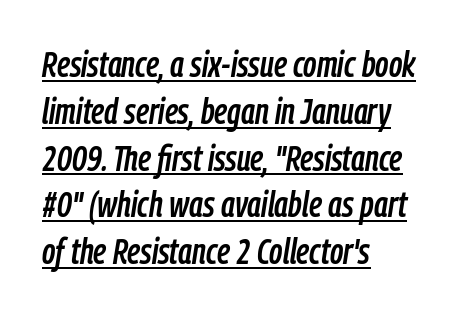
The image shows 36 px condensed type, italic (leaning right); set left-aligned, normal line spacing (1.3x), normal letter spacing, underlined; low stroke contrast and a medium x-height.
